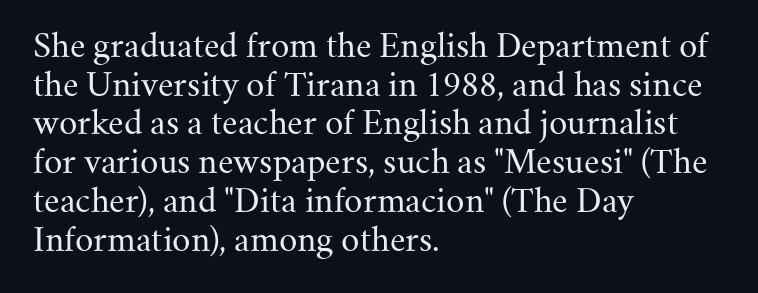
Looks like regular typesetting: each glyph gets only the width it needs. The passage shown is typeset with a serif family. The strip under each line holds only bare page. These lines keep a tight, regular rhythm from letter to letter. A classic flush-left, rag-right setting is used for this passage. Does the lettering tilt? It doesn't — this is upright.
